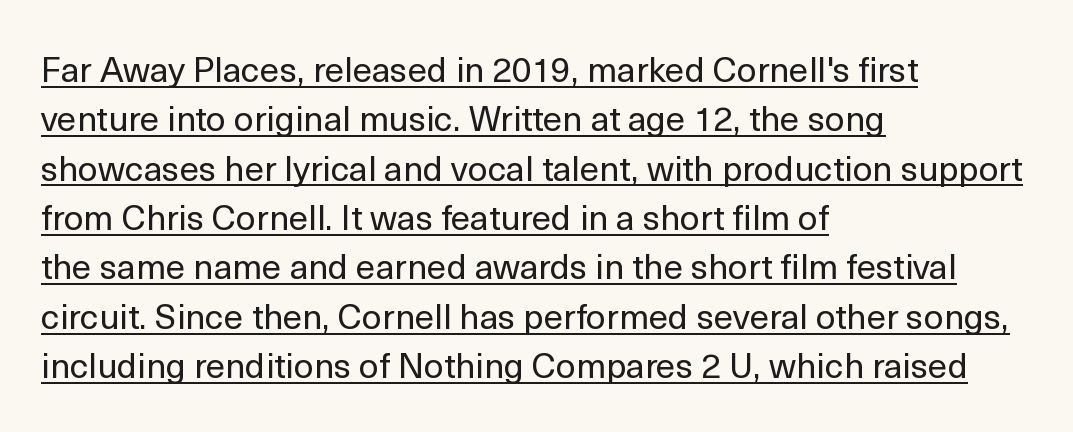
{"serif": "no", "italic": "no", "bold": "no", "weight": "regular", "width": "normal", "x_height": "medium", "monospaced": "no", "underline": "yes", "align": "left", "line_spacing": "normal", "line_spacing_ratio": 1.41, "letter_spacing": "normal", "letter_spacing_em": 0.0, "glyph_px": 35}
